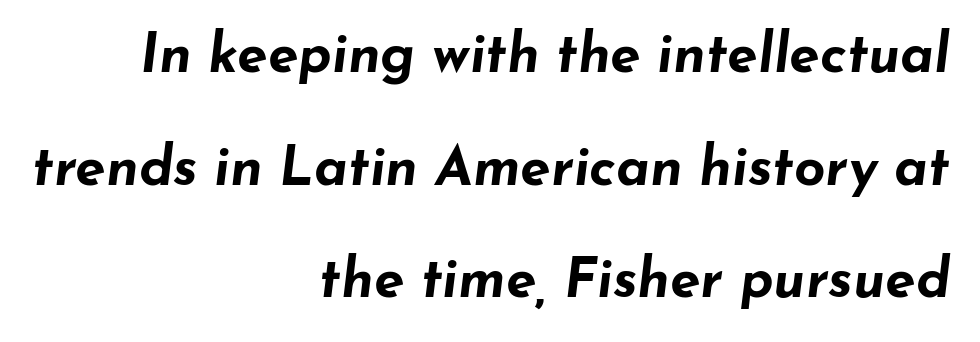
{"italic": "yes", "lean": "right", "slant_degrees": 7, "bold": "yes", "weight": "bold", "width": "wide", "stroke_contrast": "low", "x_height": "small", "monospaced": "no", "underline": "no", "align": "right", "line_spacing": "loose", "line_spacing_ratio": 2.05, "letter_spacing": "normal", "letter_spacing_em": 0.0, "glyph_px": 55}
